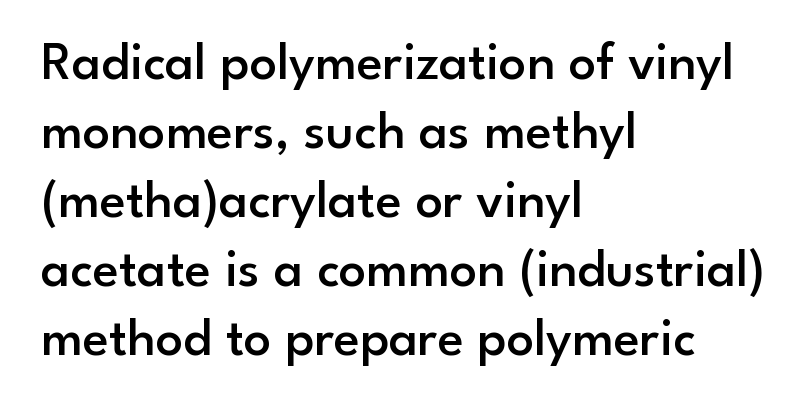
Q: Is the text bold? A: Semi-bold.
Q: Is the text italic (slanted)? A: No, it is upright.
Q: Is the typeface a serif or a sans-serif typeface? A: Sans-serif.
Q: Is the text underlined? A: No.
Q: How is the paragraph aligned? A: Left-aligned.
Q: Is the spacing between letters normal or unusually wide? A: Normal.
Q: Is the spacing between lines tight, normal or loose? A: Normal.
Q: Width (condensed, normal, or wide)? A: Normal.
Q: Stroke contrast? A: Low.
Q: x-height? A: Small.
Q: Monospaced? A: No.
